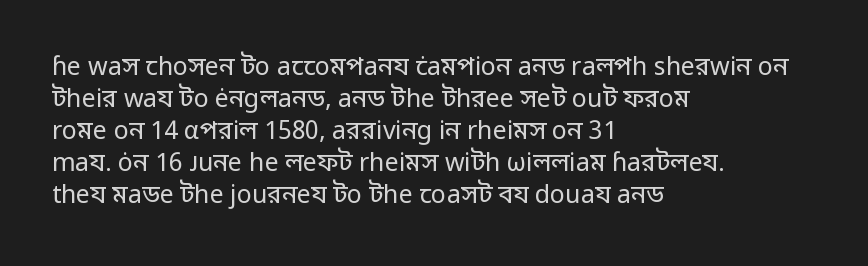
The image shows 25 px text type, upright; set left-aligned, normal line spacing (1.28x), normal letter spacing, not underlined.
